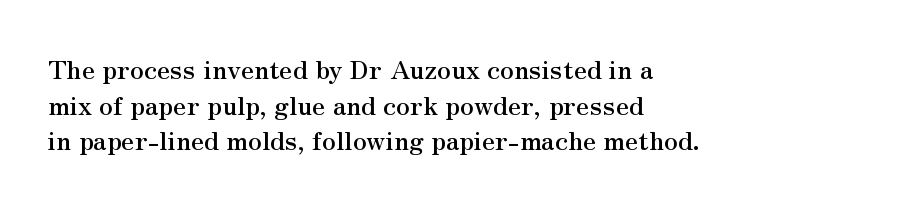
{"italic": "no", "underline": "no", "align": "left", "line_spacing": "normal", "line_spacing_ratio": 1.37, "letter_spacing": "normal", "letter_spacing_em": 0.0, "glyph_px": 26}
